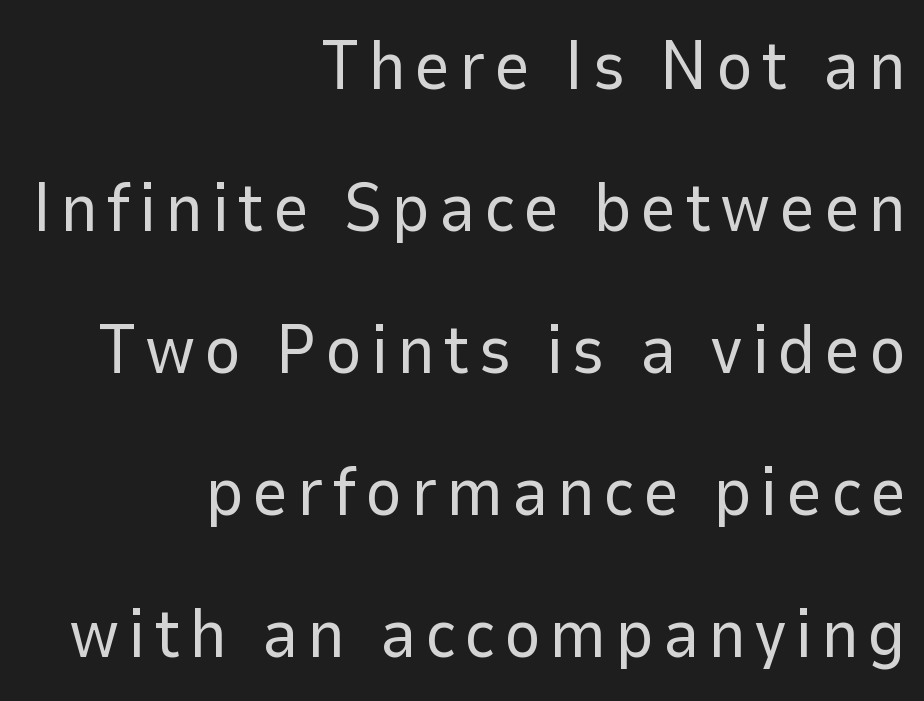
The image shows 70 px regular-weight sans-serif type, upright; set right-aligned, loose line spacing (2.03x), not underlined; low stroke contrast and a medium x-height.
